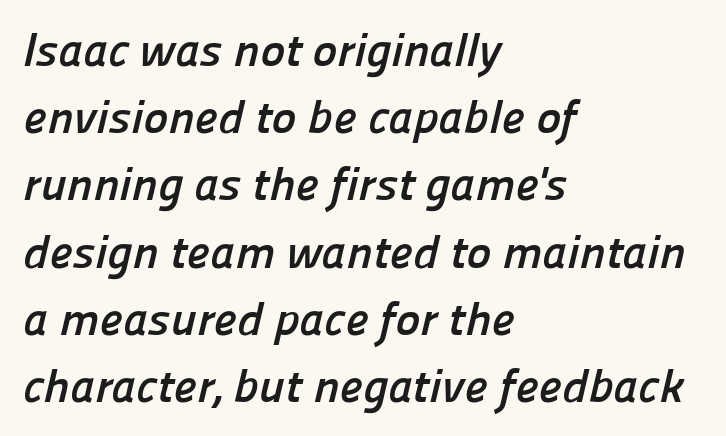
Q: Is the text bold? A: Yes.
Q: Is the typeface a serif or a sans-serif typeface? A: Sans-serif.
Q: Is the text underlined? A: No.
Q: How is the paragraph aligned? A: Left-aligned.
Q: Is the spacing between letters normal or unusually wide? A: Normal.
Q: Is the spacing between lines tight, normal or loose? A: Normal.
Q: Width (condensed, normal, or wide)? A: Normal.
Q: Stroke contrast? A: Low.
Q: x-height? A: Medium.
Q: Monospaced? A: No.
